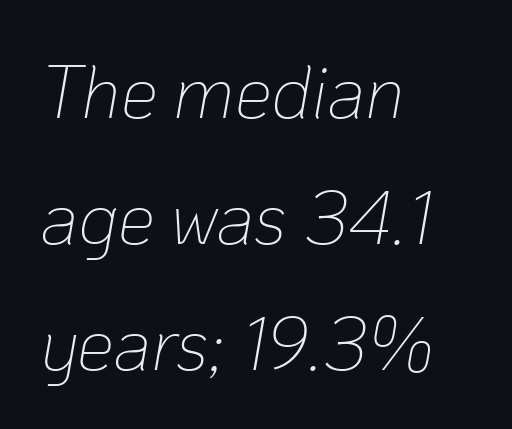
The words here are not underlined. Each stroke keeps to a modest, everyday thickness or less. Is the block centered? No — it sits flush against the left margin. The face used here is proportionally spaced, like ordinary book or web type. Each new line begins a customary step beneath the previous one.
